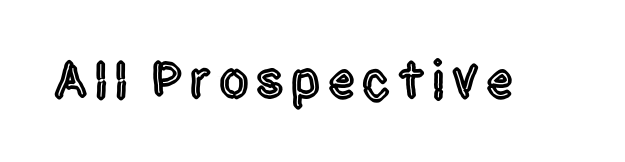
Check the space under the baseline: it is left empty. You can tell from the bare stems that sans-serif type was used. Each letter keeps its own natural width here, so spacing adapts to shape. You can tell it's not italic because the verticals are truly vertical.
